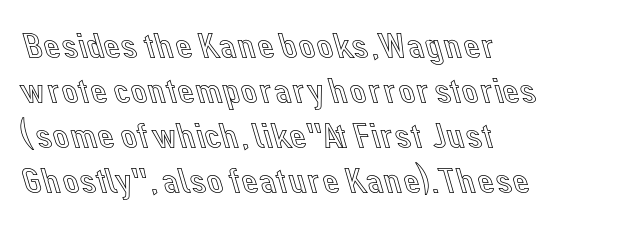
The image shows 37 px text type; set left-aligned, line spacing 1.22x, normal letter spacing, not underlined; a medium x-height.
